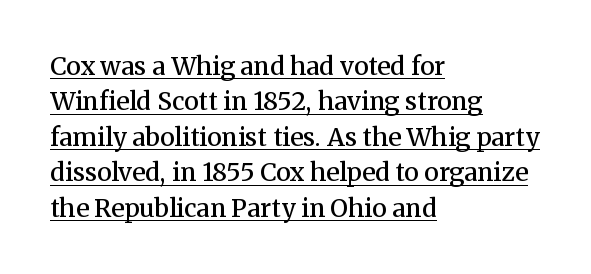
Whoever set this chose a conventional vertical rhythm. The typography opts for an upright posture over an oblique one. Quick note: underline on. This rendering uses left alignment, leaving the right contour irregular.
